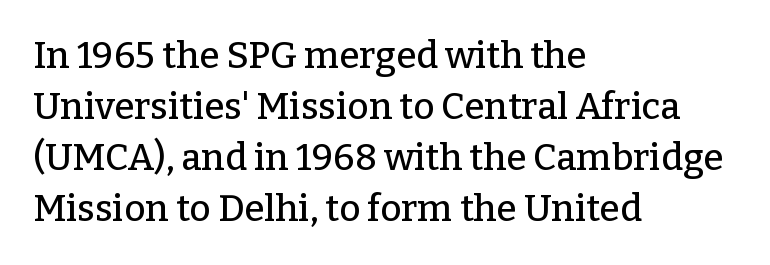
Q: Is the text italic (slanted)? A: No, it is upright.
Q: Is the typeface a serif or a sans-serif typeface? A: Serif.
Q: Is the text underlined? A: No.
Q: How is the paragraph aligned? A: Left-aligned.
Q: Is the spacing between letters normal or unusually wide? A: Normal.
Q: Is the spacing between lines tight, normal or loose? A: Normal.
Q: Width (condensed, normal, or wide)? A: Normal.
Q: Stroke contrast? A: Low.
Q: x-height? A: Medium.
Q: Monospaced? A: No.
